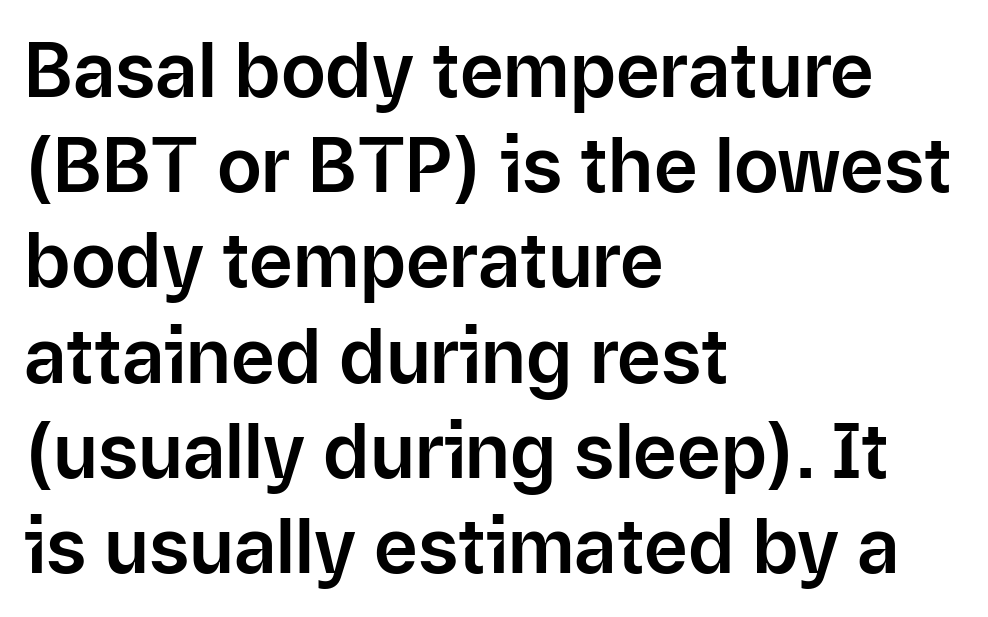
The image shows 75 px sans-serif type, upright; set left-aligned, normal line spacing (1.27x), normal letter spacing, not underlined; low stroke contrast and a medium x-height.
